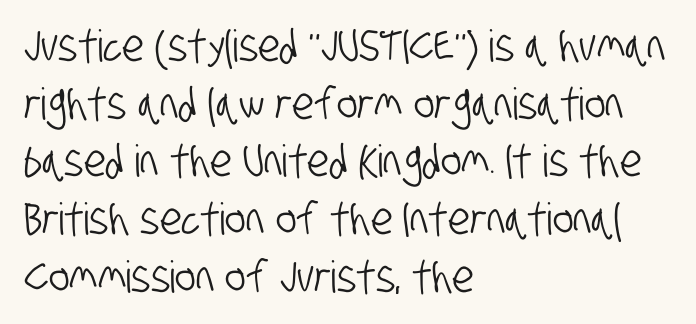
Has an underline been added? It has not. Each letter's strokes conclude bluntly, with no projecting serifs. The rendering uses a moderate line-height, typical for paragraphs. These lines are set flush left with a ragged right edge. These lines keep a tight, regular rhythm from letter to letter. Do the characters align in a grid? No, the font is proportional.
